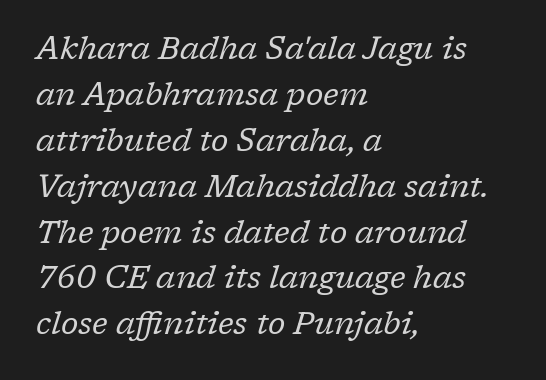
{"serif": "yes", "italic": "yes", "lean": "right", "slant_degrees": 17, "bold": "no", "weight": "regular", "width": "normal", "stroke_contrast": "low", "x_height": "medium", "monospaced": "no", "underline": "no", "align": "left", "line_spacing": "normal", "line_spacing_ratio": 1.48, "letter_spacing": "normal", "letter_spacing_em": 0.0, "glyph_px": 31}
